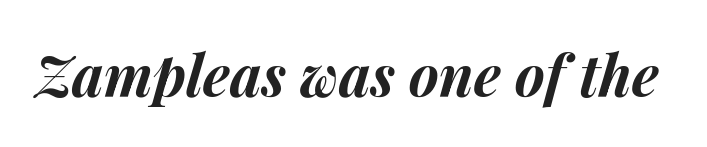
The image shows 57 px bold type, italic (leaning right); set normal letter spacing, not underlined; medium stroke contrast and a medium x-height.
